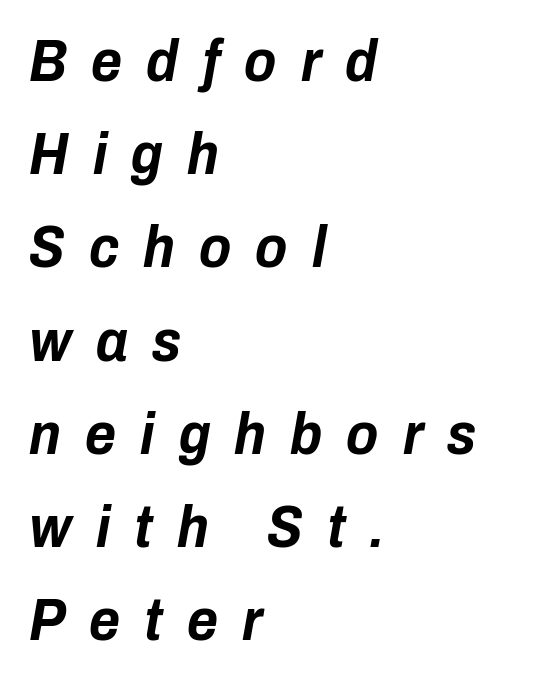
The image shows 59 px bold, condensed type, italic (leaning right); set left-aligned, normal line spacing (1.58x), unusually wide letter spacing (+0.41 em), not underlined; low stroke contrast and a medium x-height.
